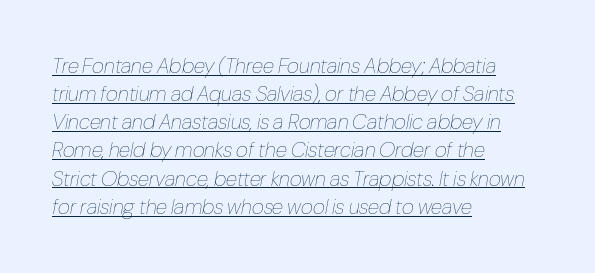
{"italic": "yes", "lean": "right", "slant_degrees": 10, "bold": "no", "underline": "yes", "align": "left", "line_spacing": "normal", "line_spacing_ratio": 1.34, "letter_spacing": "normal", "letter_spacing_em": 0.0, "glyph_px": 21}
